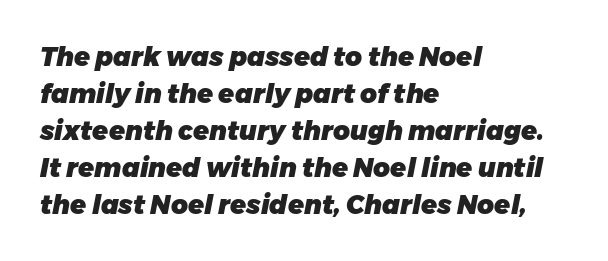
Q: Is the text bold? A: Yes.
Q: Is the text italic (slanted)? A: Yes, it leans right by about 11 degrees.
Q: Is the text underlined? A: No.
Q: How is the paragraph aligned? A: Left-aligned.
Q: Is the spacing between letters normal or unusually wide? A: Normal.
Q: Is the spacing between lines tight, normal or loose? A: Normal.
